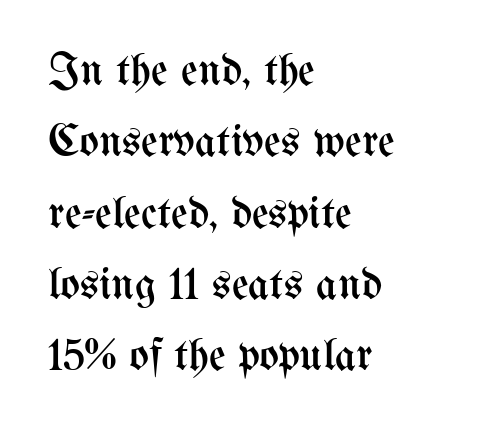
Q: Is the text bold? A: No.
Q: Is the text italic (slanted)? A: No, it is upright.
Q: Is the text underlined? A: No.
Q: How is the paragraph aligned? A: Left-aligned.
Q: Is the spacing between letters normal or unusually wide? A: Normal.
Q: Is the spacing between lines tight, normal or loose? A: Normal.
Q: Width (condensed, normal, or wide)? A: Condensed.
Q: Stroke contrast? A: Medium.
Q: x-height? A: Medium.
Q: Monospaced? A: No.
